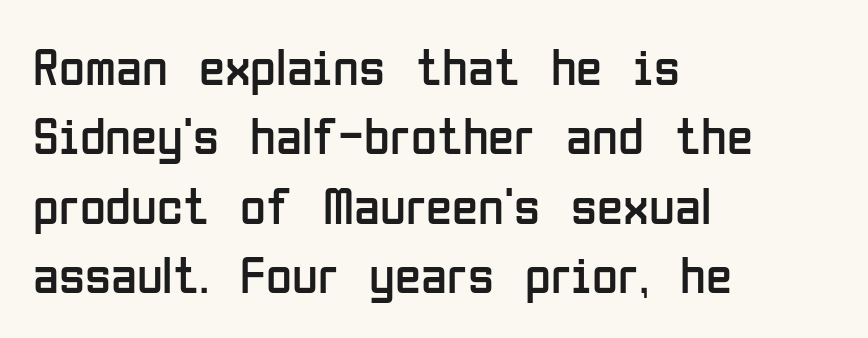
Successive baselines arrive at the customary interval. This sample has the flowing, uneven cadence of proportional lettering. It's the straight-up-and-down kind of type. Descenders are the only things crossing below the line. The weight tops out at a normal text grade.
